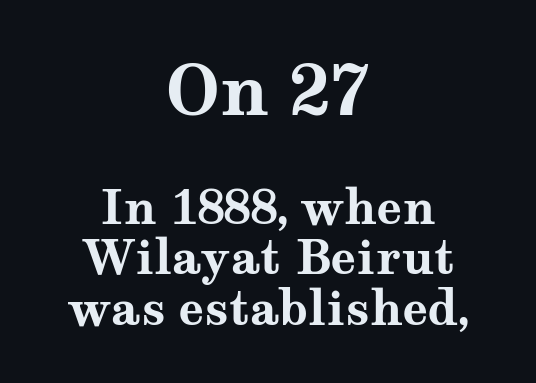
The image shows 70 px bold, wide serif type, upright; set centered, tight line spacing (1.08x), normal letter spacing, not underlined; the first (top) block is 1.49x larger; medium stroke contrast and a medium x-height.
